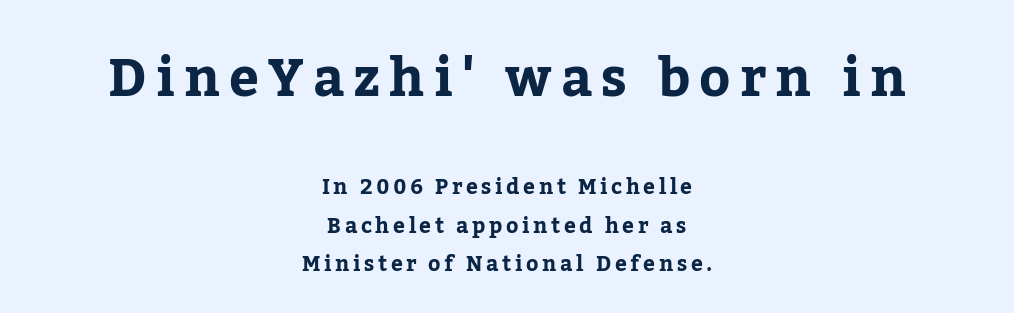
The image shows 53 px bold serif type, upright; set centered, line spacing 1.84x, not underlined; the first (top) block is 2.52x larger; low stroke contrast and a medium x-height.
